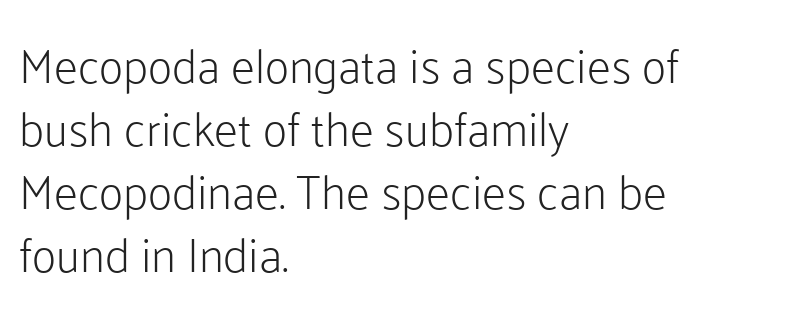
Q: Is the text bold? A: No.
Q: Is the text italic (slanted)? A: No, it is upright.
Q: Is the typeface a serif or a sans-serif typeface? A: Sans-serif.
Q: Is the text underlined? A: No.
Q: How is the paragraph aligned? A: Left-aligned.
Q: Is the spacing between letters normal or unusually wide? A: Normal.
Q: Is the spacing between lines tight, normal or loose? A: Normal.
Q: Width (condensed, normal, or wide)? A: Normal.
Q: Stroke contrast? A: Low.
Q: x-height? A: Medium.
Q: Monospaced? A: No.
